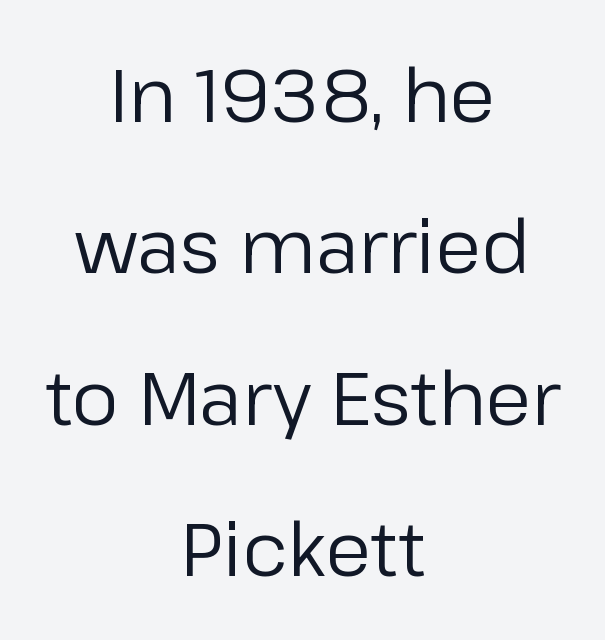
No italicization has been applied; the sample stays upright. The font sits on the lighter half of the weight spectrum, regular included. The passage shown is not underscored anywhere. This sample has the flowing, uneven cadence of proportional lettering. Typographically, this falls in the sans-serif category. The letters sit at their default tracking, neither squeezed nor spread.
